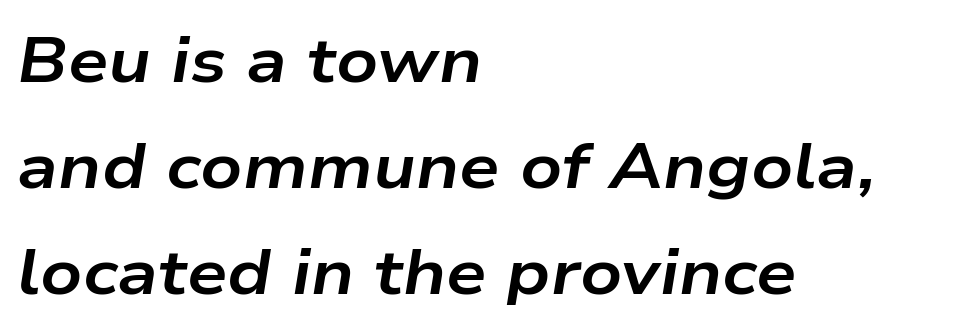
The image shows 64 px bold, wide type, italic (leaning right); set left-aligned, normal line spacing (1.66x), normal letter spacing, not underlined; low stroke contrast and a medium x-height.
